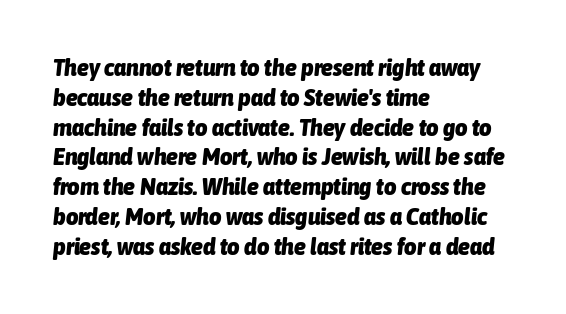
The image shows 24 px bold type, italic (leaning right); set left-aligned, line spacing 1.24x, normal letter spacing, not underlined.
